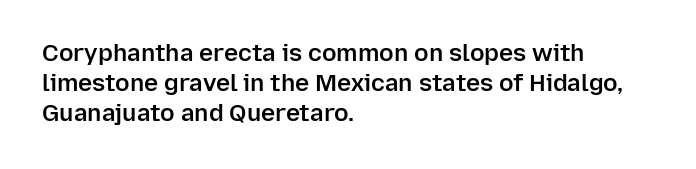
The image shows 24 px text type, upright; set left-aligned, normal line spacing (1.25x), normal letter spacing, not underlined.
